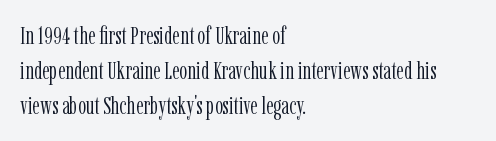
Nobody drew a line under any word here. The passage is arranged the way most books set body copy — flush left. Is the stroke heavy? The answer is a plain regular-or-lighter. Nobody touched the tracking dial on this one. A roman cut, with each character standing at attention. The space between consecutive lines is moderate.
